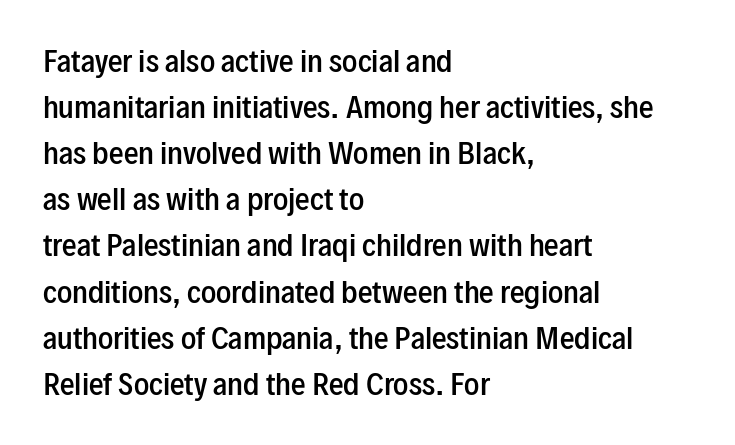
Note the varied advance widths — an 'i' is clearly narrower than an 'm'. These lines are composed in type without serifs. Designer's note — italics off, roman on. Reading down the block, your eye returns to a fixed left position each line. The designer left line spacing at the default.
